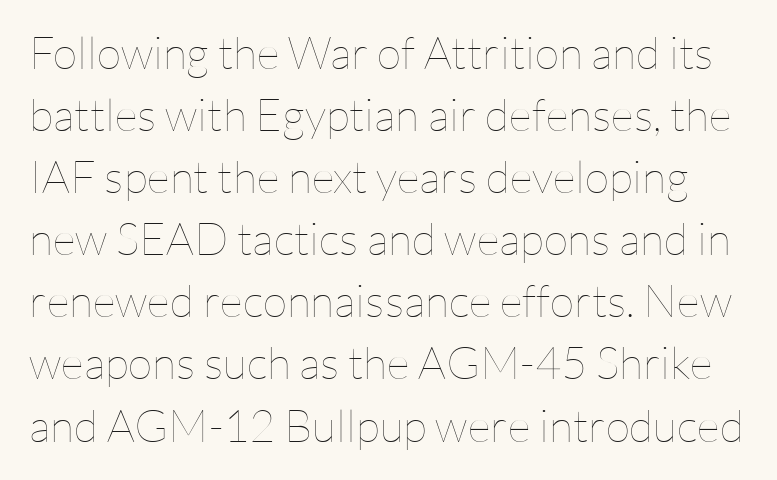
{"italic": "no", "bold": "no", "weight": "thin", "width": "normal", "stroke_contrast": "low", "x_height": "medium", "monospaced": "no", "underline": "no", "line_spacing": "normal", "line_spacing_ratio": 1.38, "letter_spacing": "normal", "letter_spacing_em": 0.0, "glyph_px": 45}
